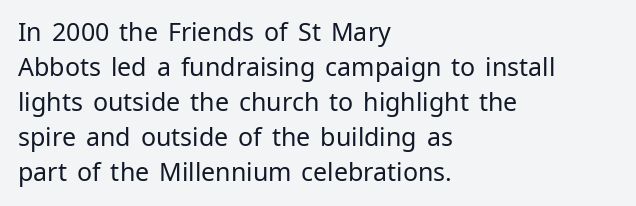
Q: Is the text bold? A: No.
Q: Is the text italic (slanted)? A: No, it is upright.
Q: Is the text underlined? A: No.
Q: How is the paragraph aligned? A: Left-aligned.
Q: Is the spacing between letters normal or unusually wide? A: Normal.
Q: Is the spacing between lines tight, normal or loose? A: Normal.
